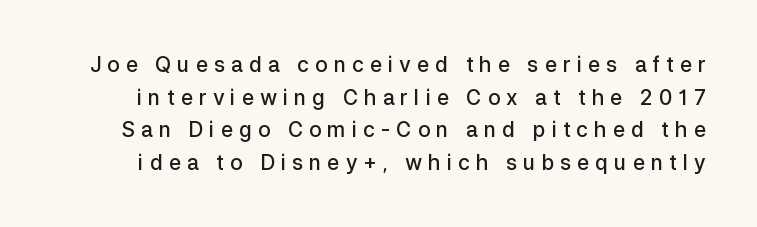
The image shows 21 px text type, upright; set normal line spacing (1.55x), unusually wide letter spacing (+0.28 em), not underlined.
